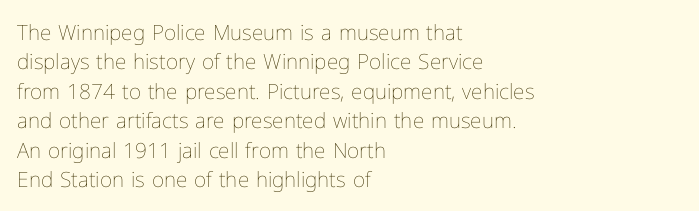
Q: Is the text bold? A: No.
Q: Is the text italic (slanted)? A: No, it is upright.
Q: Is the text underlined? A: No.
Q: How is the paragraph aligned? A: Left-aligned.
Q: Is the spacing between letters normal or unusually wide? A: Normal.
Q: Is the spacing between lines tight, normal or loose? A: Normal.
